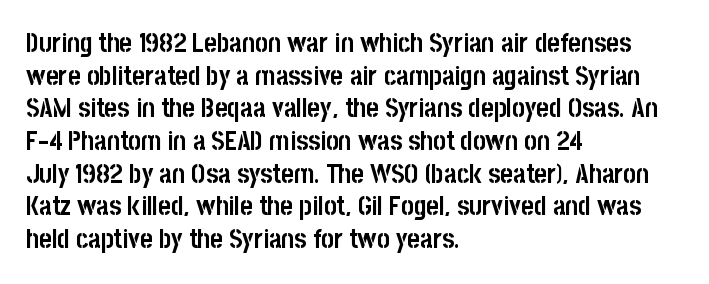
The image shows 27 px bold type, upright; set left-aligned, line spacing 1.21x, normal letter spacing, not underlined.
